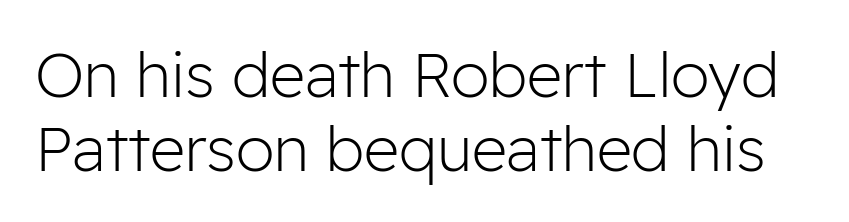
{"serif": "no", "italic": "no", "bold": "no", "weight": "light", "width": "normal", "stroke_contrast": "low", "x_height": "medium", "monospaced": "no", "underline": "no", "line_spacing_ratio": 1.19, "letter_spacing": "normal", "letter_spacing_em": 0.0, "glyph_px": 62}
